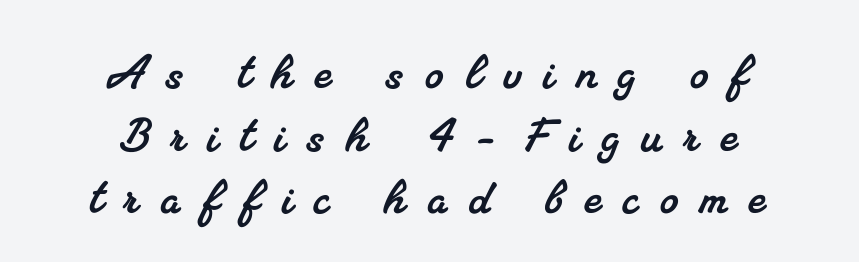
Q: Is the typeface a serif or a sans-serif typeface? A: Serif.
Q: Is the text underlined? A: No.
Q: How is the paragraph aligned? A: Centered.
Q: Is the spacing between letters normal or unusually wide? A: Unusually wide.
Q: Is the spacing between lines tight, normal or loose? A: Tight.
Q: Width (condensed, normal, or wide)? A: Normal.
Q: Stroke contrast? A: Medium.
Q: x-height? A: Small.
Q: Monospaced? A: No.
